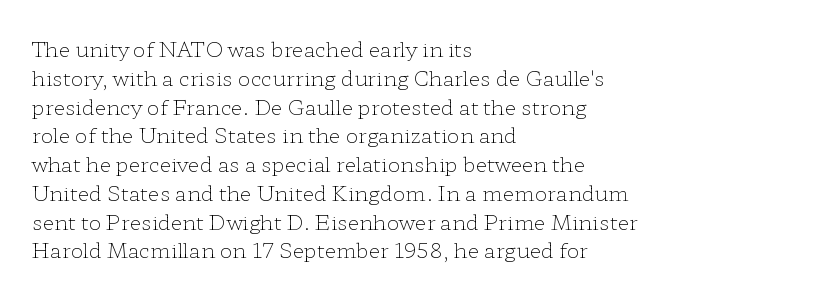
The image shows 21 px text type, upright; set left-aligned, normal line spacing (1.37x), normal letter spacing, not underlined.
